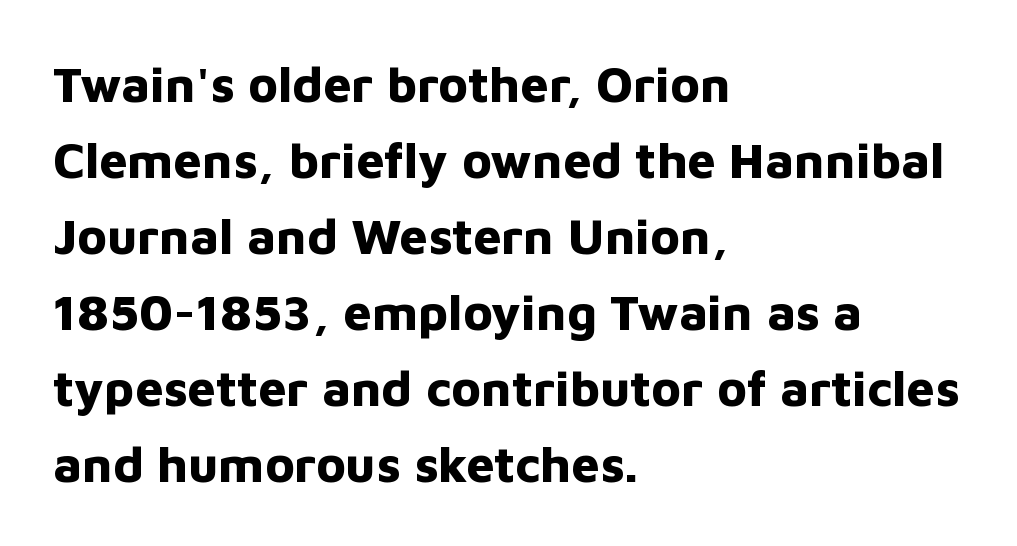
The image shows 50 px bold sans-serif type, upright; set left-aligned, normal line spacing (1.52x), normal letter spacing, not underlined; low stroke contrast and a medium x-height.
